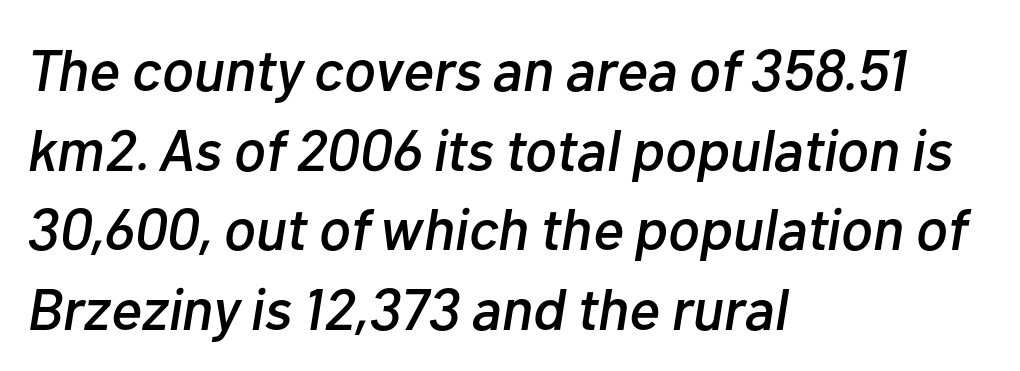
The image shows 59 px text type, italic (leaning right); set left-aligned, normal line spacing (1.35x), normal letter spacing, not underlined; low stroke contrast and a medium x-height.
